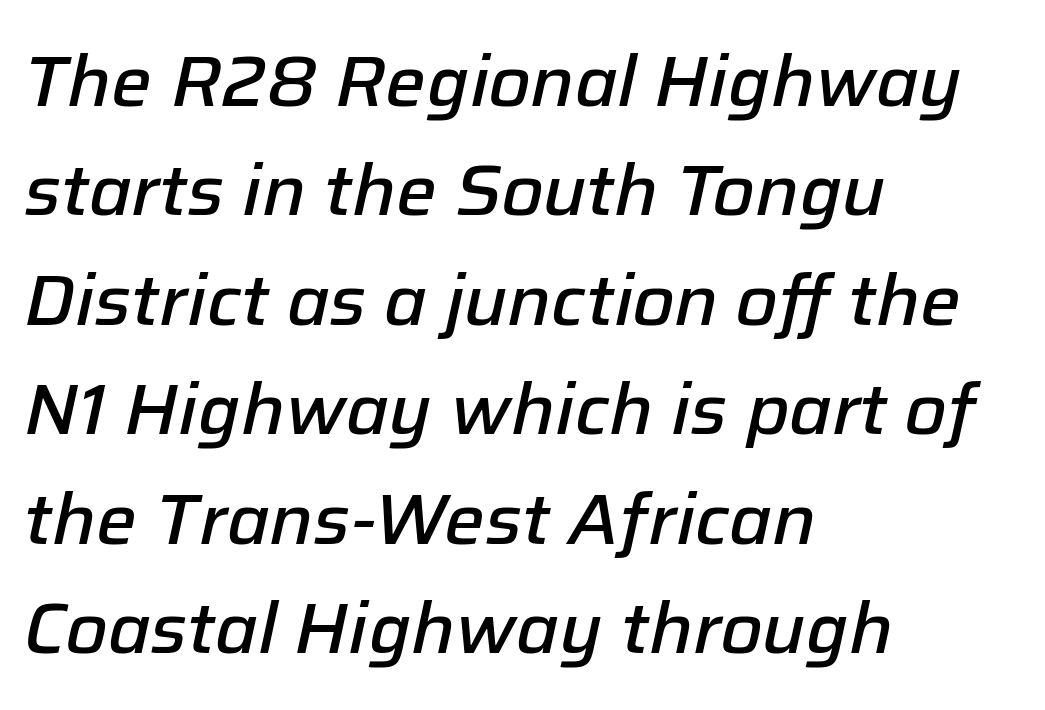
{"italic": "yes", "lean": "right", "slant_degrees": 12, "bold": "semi", "weight": "semibold", "width": "normal", "stroke_contrast": "low", "x_height": "medium", "monospaced": "no", "underline": "no", "align": "left", "line_spacing": "normal", "line_spacing_ratio": 1.52, "letter_spacing": "normal", "letter_spacing_em": 0.0, "glyph_px": 72}
